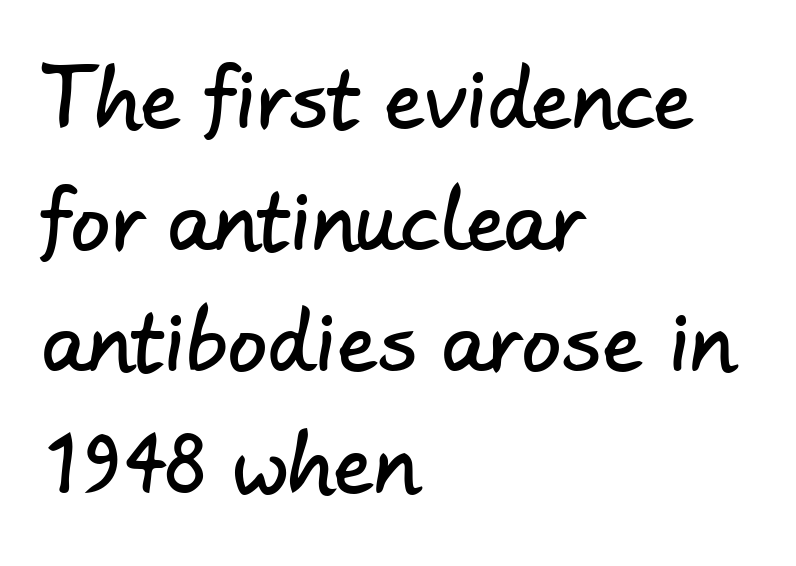
A bare baseline throughout the passage. How would I describe the line gaps? Plain and ordinary. Proportional: the letters do not fall into vertical columns. Notice how the passage keeps a crisp vertical edge on the left only. Words appear dense and cohesive because spacing is normal.
